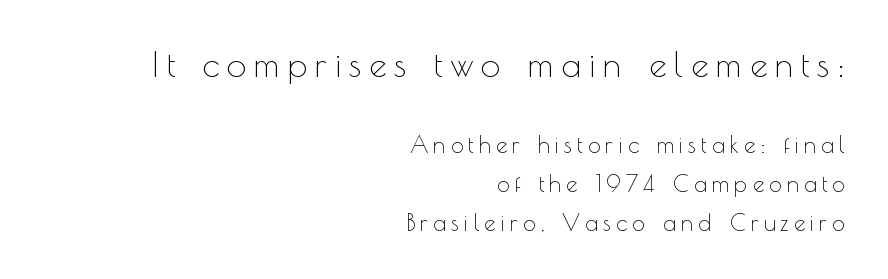
Q: Is the text bold? A: No.
Q: Is the text italic (slanted)? A: No, it is upright.
Q: Is the typeface a serif or a sans-serif typeface? A: Sans-serif.
Q: Is the text underlined? A: No.
Q: How is the paragraph aligned? A: Right-aligned.
Q: Is the spacing between letters normal or unusually wide? A: Unusually wide.
Q: Is the spacing between lines tight, normal or loose? A: Normal.
Q: Which block of text is set in a larger size, the first (top) or the second (bottom)? A: The first (top) one.
Q: Width (condensed, normal, or wide)? A: Normal.
Q: x-height? A: Small.
Q: Monospaced? A: No.
